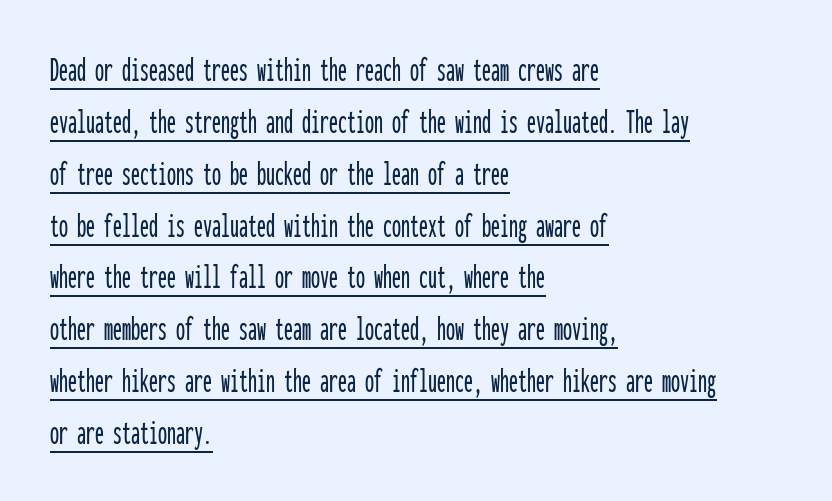
{"serif": "no", "italic": "no", "width": "condensed", "stroke_contrast": "low", "x_height": "medium", "monospaced": "yes", "underline": "yes", "align": "left", "line_spacing": "normal", "line_spacing_ratio": 1.44, "letter_spacing": "normal", "letter_spacing_em": 0.0, "glyph_px": 36}
